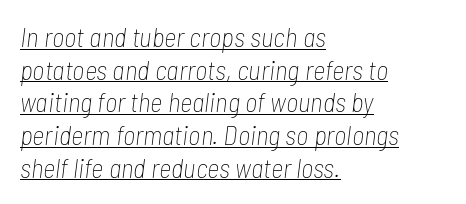
{"italic": "yes", "lean": "right", "slant_degrees": 7, "bold": "no", "underline": "yes", "align": "left", "line_spacing_ratio": 1.21, "letter_spacing": "normal", "letter_spacing_em": 0.0, "glyph_px": 27}
